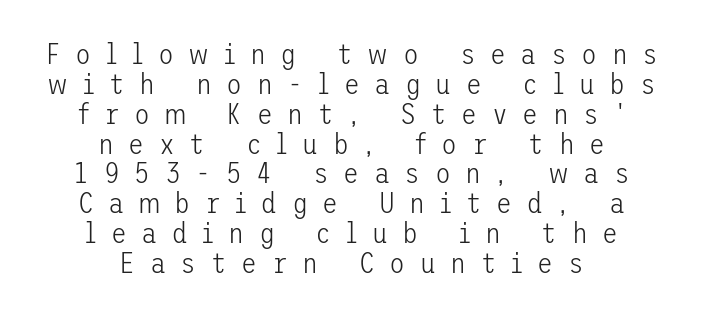
{"serif": "no", "italic": "no", "bold": "no", "weight": "light", "width": "normal", "stroke_contrast": "low", "x_height": "medium", "underline": "no", "align": "center", "line_spacing": "tight", "line_spacing_ratio": 1.03, "letter_spacing": "wide", "letter_spacing_em": 0.5, "glyph_px": 29}
